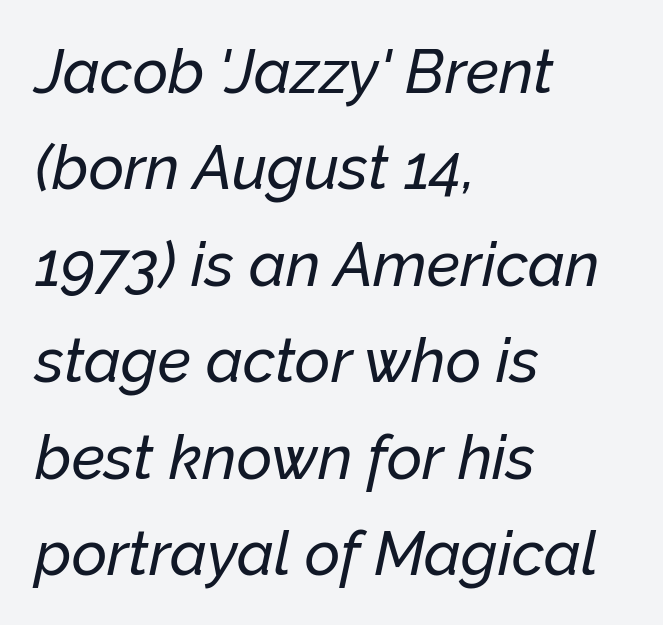
The image shows 61 px text type, italic (leaning right); set left-aligned, normal line spacing (1.58x), normal letter spacing, not underlined; low stroke contrast and a medium x-height.
